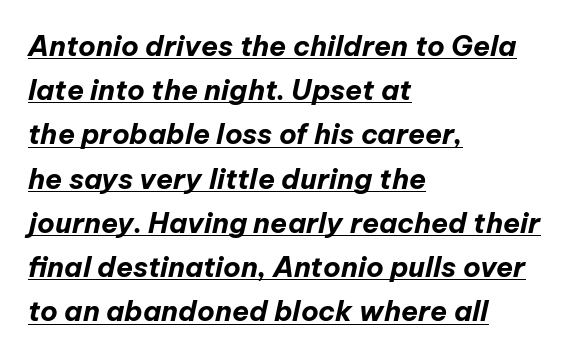
{"italic": "yes", "lean": "right", "slant_degrees": 12, "bold": "yes", "weight": "bold", "width": "normal", "stroke_contrast": "low", "x_height": "medium", "monospaced": "no", "underline": "yes", "align": "left", "line_spacing": "normal", "line_spacing_ratio": 1.58, "letter_spacing": "normal", "letter_spacing_em": 0.0, "glyph_px": 28}
